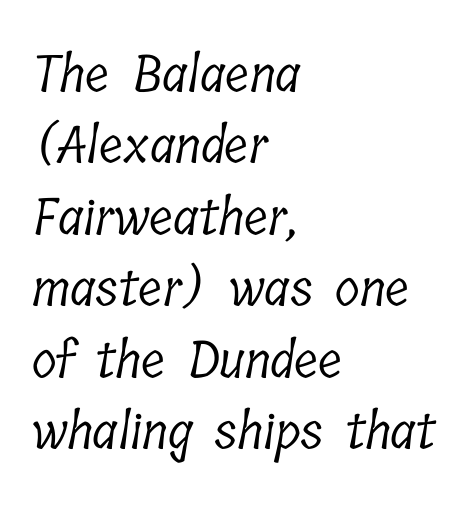
Plain, unruled lines of type. In terms of letterspacing, this is plain default setting. This rendering employs a face with finishing strokes, i.e., a serif. The passage shown is typed in a proportional face where columns would drift.
